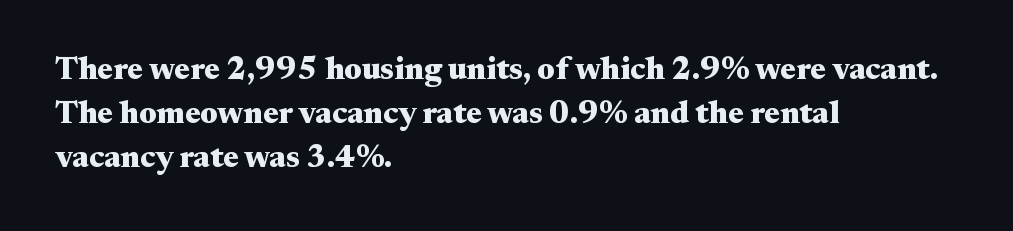
Q: Is the text bold? A: Yes.
Q: Is the text italic (slanted)? A: No, it is upright.
Q: Is the typeface a serif or a sans-serif typeface? A: Serif.
Q: Is the text underlined? A: No.
Q: How is the paragraph aligned? A: Left-aligned.
Q: Is the spacing between letters normal or unusually wide? A: Normal.
Q: Is the spacing between lines tight, normal or loose? A: Normal.
Q: Width (condensed, normal, or wide)? A: Wide.
Q: Stroke contrast? A: Medium.
Q: x-height? A: Small.
Q: Monospaced? A: No.
